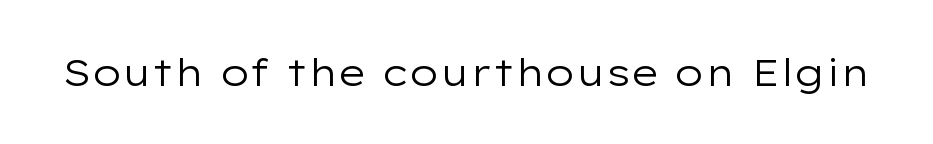
Q: Is the text bold? A: No.
Q: Is the text italic (slanted)? A: No, it is upright.
Q: Is the typeface a serif or a sans-serif typeface? A: Sans-serif.
Q: Is the text underlined? A: No.
Q: Is the spacing between letters normal or unusually wide? A: Normal.
Q: Width (condensed, normal, or wide)? A: Wide.
Q: Stroke contrast? A: Low.
Q: x-height? A: Medium.
Q: Monospaced? A: No.
